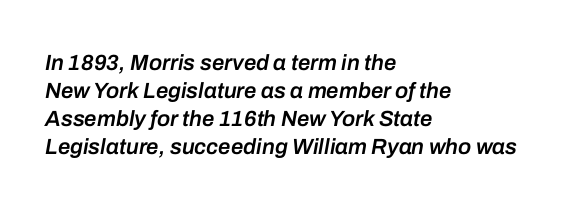
Q: Is the text bold? A: Semi-bold.
Q: Is the text italic (slanted)? A: Yes, it leans right by about 10 degrees.
Q: Is the text underlined? A: No.
Q: How is the paragraph aligned? A: Left-aligned.
Q: Is the spacing between letters normal or unusually wide? A: Normal.
Q: Is the spacing between lines tight, normal or loose? A: Normal.
